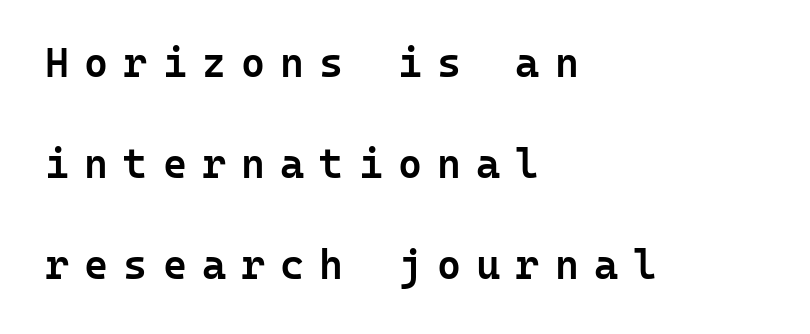
Typographic density is moderately raised because the face is semibold. Line starts are locked; line ends wander. The letters carry no serifs — their stems end cleanly without finishing strokes. Does the leading feel generous? Absolutely, it's lavish. The space directly below the letters is spotless.
